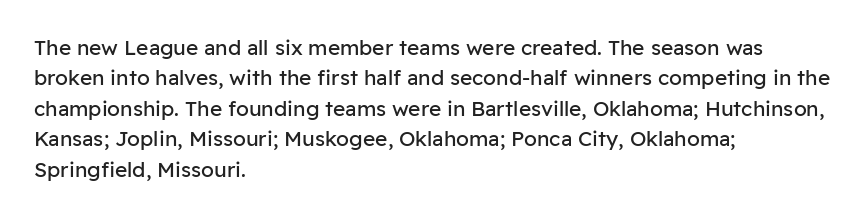
Q: Is the text bold? A: No.
Q: Is the text italic (slanted)? A: No, it is upright.
Q: Is the text underlined? A: No.
Q: How is the paragraph aligned? A: Left-aligned.
Q: Is the spacing between letters normal or unusually wide? A: Normal.
Q: Is the spacing between lines tight, normal or loose? A: Normal.
